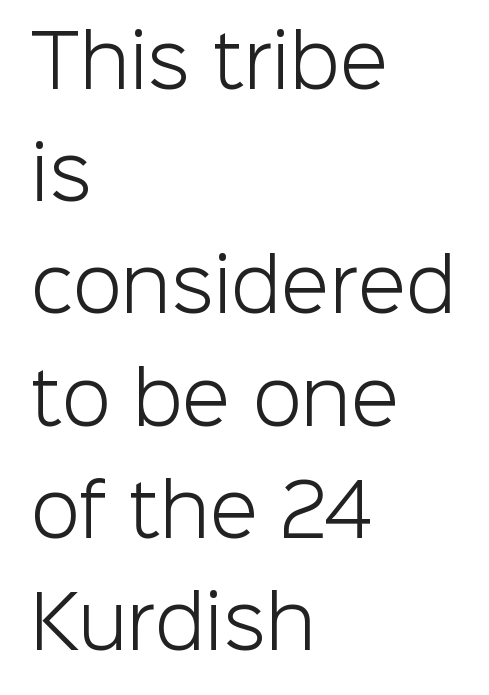
Q: Is the text bold? A: No.
Q: Is the text italic (slanted)? A: No, it is upright.
Q: Is the typeface a serif or a sans-serif typeface? A: Sans-serif.
Q: Is the text underlined? A: No.
Q: How is the paragraph aligned? A: Left-aligned.
Q: Is the spacing between letters normal or unusually wide? A: Normal.
Q: Is the spacing between lines tight, normal or loose? A: Normal.
Q: Width (condensed, normal, or wide)? A: Normal.
Q: Stroke contrast? A: Low.
Q: x-height? A: Medium.
Q: Monospaced? A: No.
